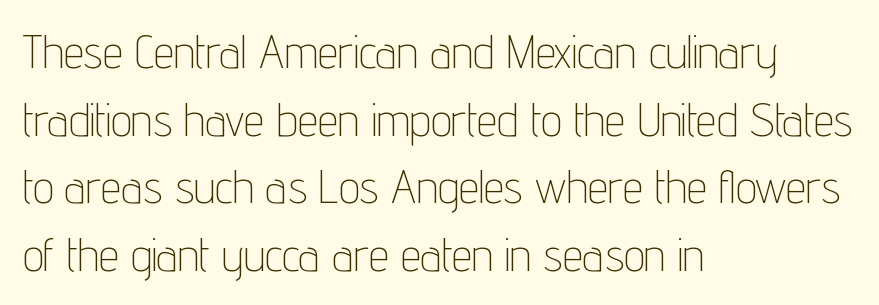
Q: Is the text bold? A: No.
Q: Is the text italic (slanted)? A: No, it is upright.
Q: Is the typeface a serif or a sans-serif typeface? A: Sans-serif.
Q: Is the text underlined? A: No.
Q: How is the paragraph aligned? A: Left-aligned.
Q: Is the spacing between letters normal or unusually wide? A: Normal.
Q: Is the spacing between lines tight, normal or loose? A: Normal.
Q: Width (condensed, normal, or wide)? A: Condensed.
Q: Stroke contrast? A: Low.
Q: x-height? A: Medium.
Q: Monospaced? A: No.
